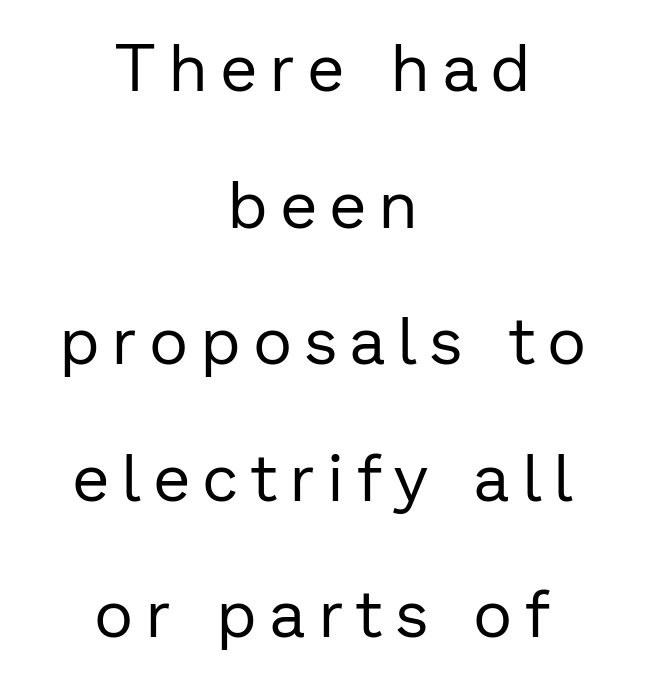
{"serif": "no", "italic": "no", "bold": "no", "weight": "regular", "width": "normal", "stroke_contrast": "low", "x_height": "medium", "monospaced": "no", "underline": "no", "align": "center", "line_spacing": "loose", "line_spacing_ratio": 2.07, "letter_spacing": "wide", "letter_spacing_em": 0.21, "glyph_px": 66}
